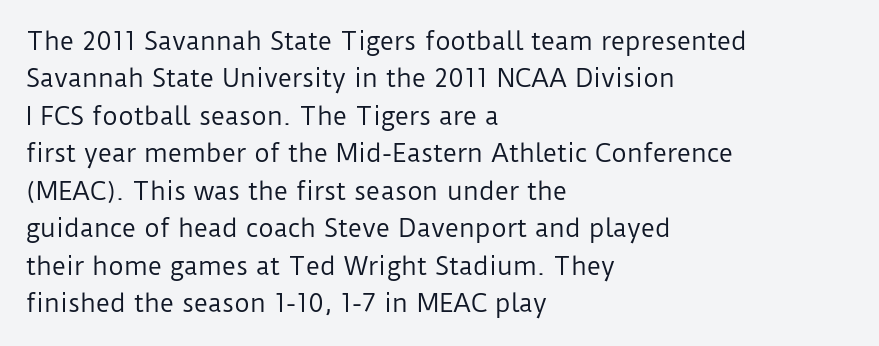
Q: Is the text bold? A: No.
Q: Is the text italic (slanted)? A: No, it is upright.
Q: Is the text underlined? A: No.
Q: How is the paragraph aligned? A: Left-aligned.
Q: Is the spacing between letters normal or unusually wide? A: Normal.
Q: Is the spacing between lines tight, normal or loose? A: Normal.
